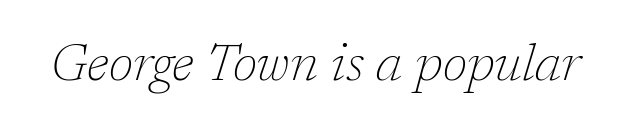
Do the characters align in a grid? No, the font is proportional. Letters rest on an invisible, unmarked baseline. Are there feet on the stems? There are — it's a serif. Tracking here is standard; glyphs follow each other at the usual distance. This reads as an unemphasized weight, regular at the heaviest.
